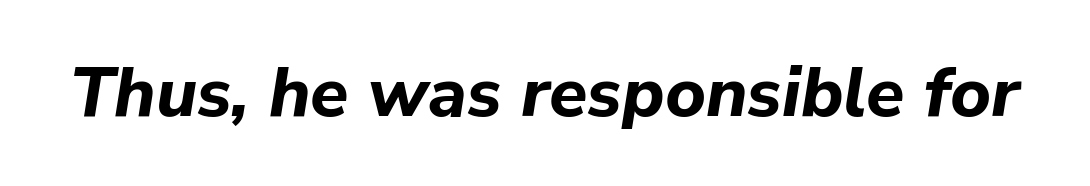
The image shows 70 px bold type, italic (leaning right); set normal letter spacing, not underlined; low stroke contrast and a medium x-height.
